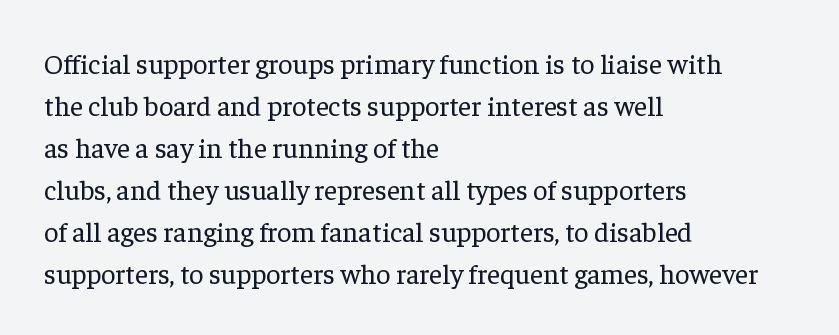
The rendering shows small feet on the letterforms — a serif design. Decoration check: the copy has no underline. Do the letters lean? They stand straight. Does the leading feel generous? No, just average. Is the stroke heavy? The answer is a plain regular-or-lighter.
